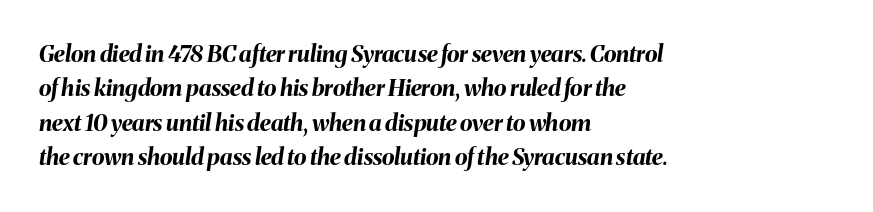
The image shows 23 px bold type, italic (leaning right); set left-aligned, normal line spacing (1.5x), normal letter spacing, not underlined.
